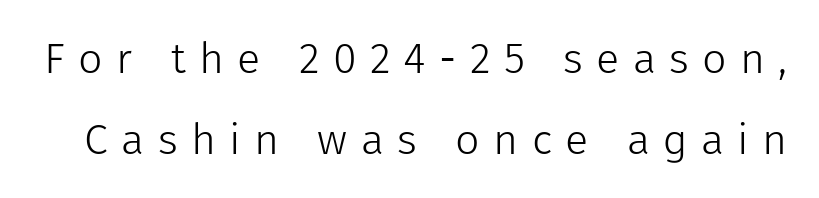
Looks like regular typesetting: each glyph gets only the width it needs. Just letters on the line, the space beneath them empty. Stroke terminals: plain, sans-serif. Display-style spreading of the glyphs; the letterfit is very open.
